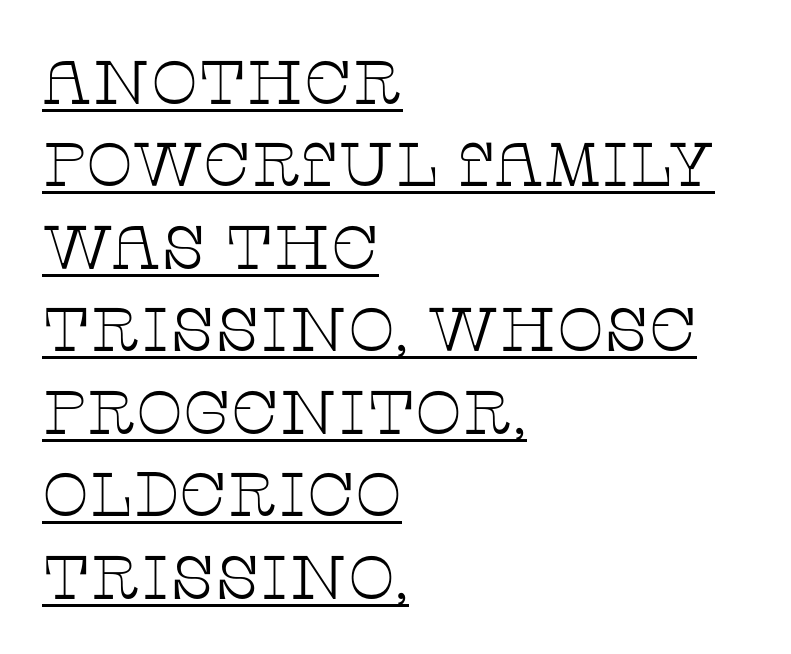
The letters advance in unequal steps, a hallmark of proportional type. Vertical stems look standard width or narrower in stroke. The passage shown is underscored from start to finish. Layout note: lines flush left. Old-style or modern, the face here clearly has serifs. Spacing between characters is what you'd get straight out of the box.
